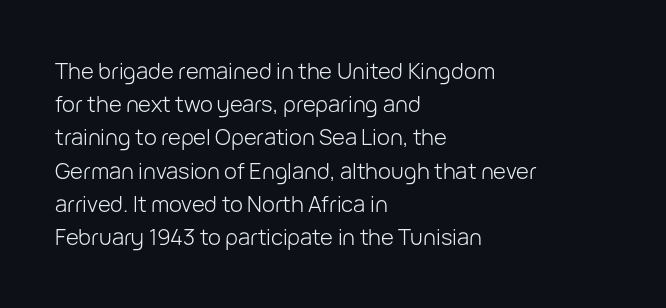
The image shows 22 px text type, upright; set left-aligned, normal line spacing (1.51x), normal letter spacing, not underlined.
